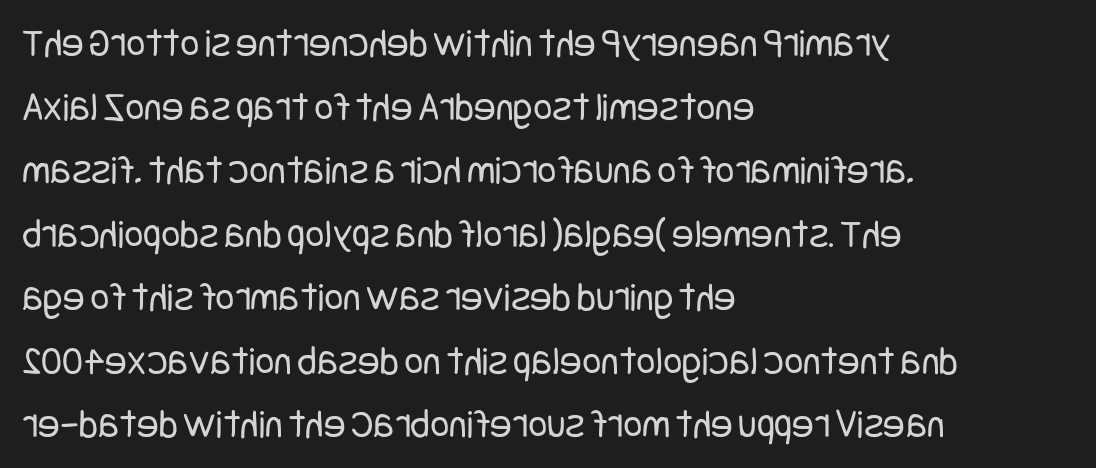
{"serif": "no", "italic": "no", "bold": "no", "weight": "regular", "width": "condensed", "stroke_contrast": "low", "x_height": "large", "underline": "no", "align": "left", "line_spacing": "normal", "line_spacing_ratio": 1.55, "letter_spacing": "normal", "letter_spacing_em": 0.0, "glyph_px": 41}
